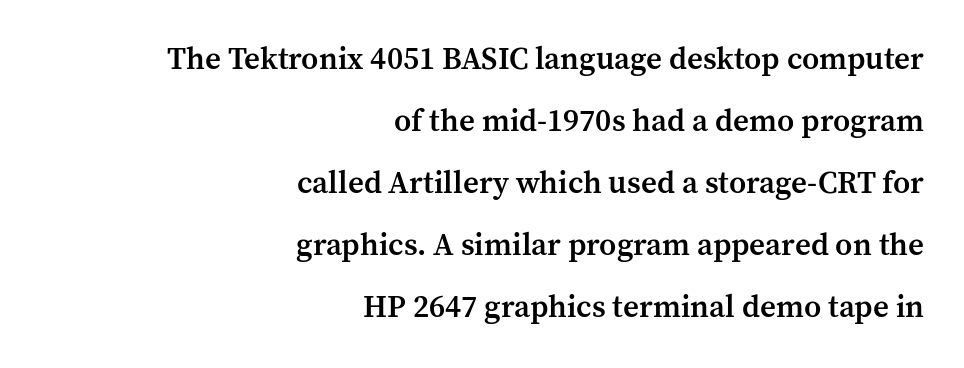
Each new line begins a long way beneath the previous one. The passage shown is typed in a proportional face where columns would drift. Stroke terminals: seriffed. Its strokes are somewhat broadened, the hallmark of semibold type.
